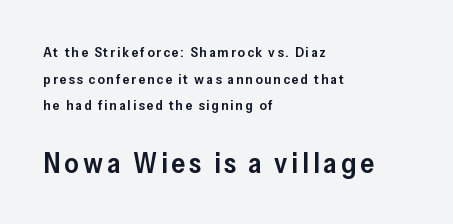
The image shows 28 px semibold sans-serif type, upright; set left-aligned, loose line spacing (1.9x), not underlined; the second (bottom) block is 2.0x larger; low stroke contrast and a medium x-height.
